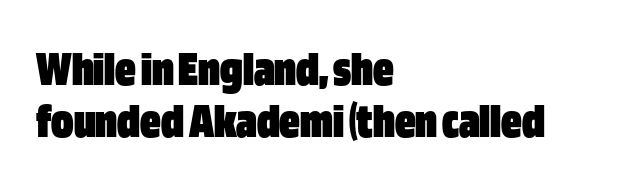
{"serif": "no", "italic": "no", "bold": "yes", "weight": "heavy", "width": "condensed", "stroke_contrast": "low", "x_height": "large", "monospaced": "no", "underline": "no", "align": "left", "line_spacing": "tight", "line_spacing_ratio": 1.02, "letter_spacing": "normal", "letter_spacing_em": 0.0, "glyph_px": 51}
